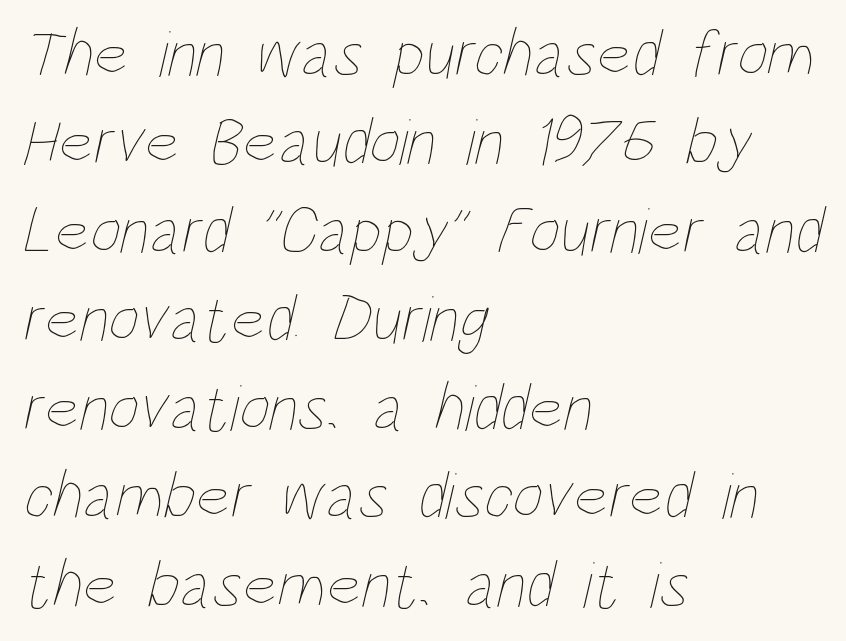
{"bold": "no", "weight": "thin", "width": "condensed", "stroke_contrast": "low", "x_height": "large", "monospaced": "no", "underline": "no", "align": "left", "line_spacing": "normal", "line_spacing_ratio": 1.32, "letter_spacing": "normal", "letter_spacing_em": 0.0, "glyph_px": 67}
